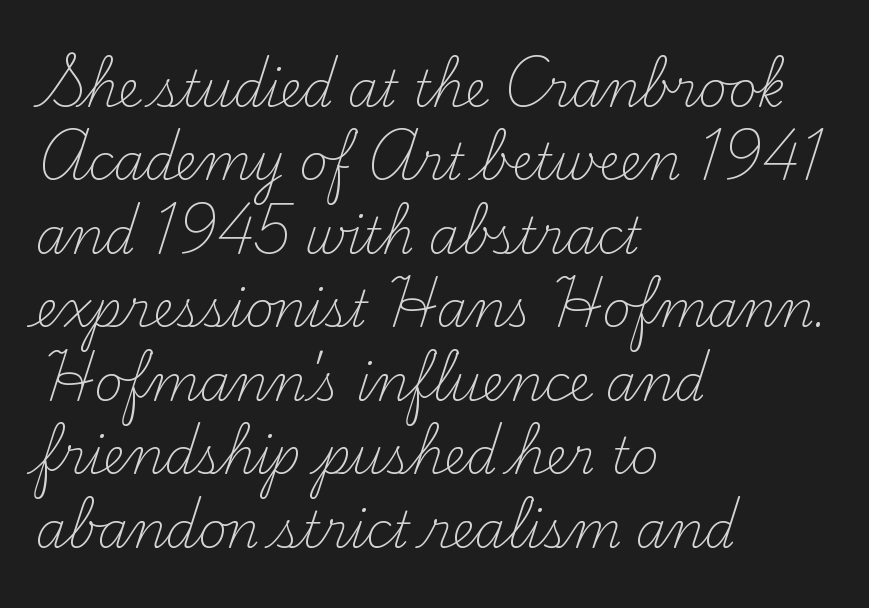
Tracking value appears to be zero — textbook default spacing. The words here are not underlined. Short and long lines alike share a common starting point at left. The passage shown is typed in a proportional face where columns would drift.
